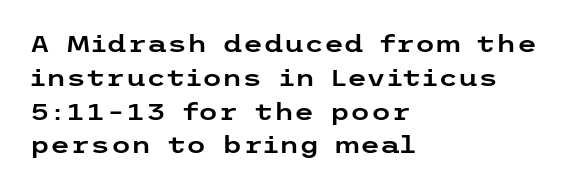
Q: Is the text italic (slanted)? A: No, it is upright.
Q: Is the text underlined? A: No.
Q: How is the paragraph aligned? A: Left-aligned.
Q: Is the spacing between letters normal or unusually wide? A: Normal.
Q: Is the spacing between lines tight, normal or loose? A: Normal.
